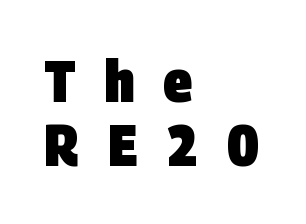
Q: Is the text bold? A: Yes.
Q: Is the typeface a serif or a sans-serif typeface? A: Sans-serif.
Q: Is the text underlined? A: No.
Q: How is the paragraph aligned? A: Left-aligned.
Q: Is the spacing between letters normal or unusually wide? A: Unusually wide.
Q: Is the spacing between lines tight, normal or loose? A: Tight.
Q: Width (condensed, normal, or wide)? A: Condensed.
Q: Stroke contrast? A: Low.
Q: x-height? A: Large.
Q: Monospaced? A: No.
